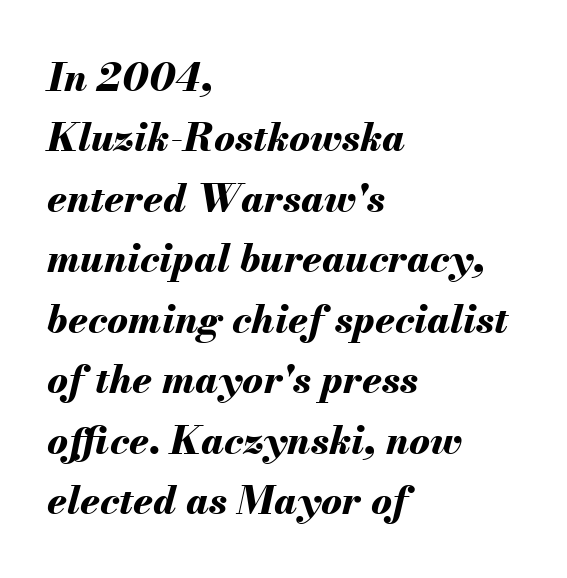
The image shows 39 px bold type, italic (leaning right); set left-aligned, normal line spacing (1.55x), normal letter spacing, not underlined; medium stroke contrast and a small x-height.
